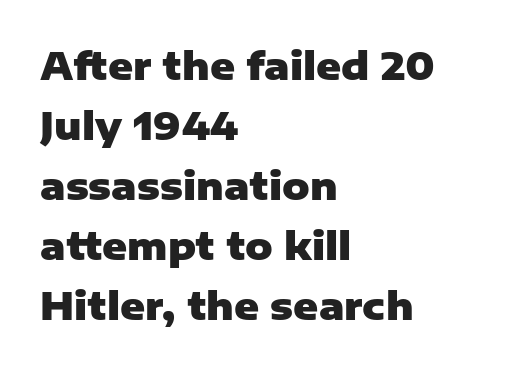
The gap between lines stays unmarked. The ragged edge is on the right, which tells us the setting is flush left. Think of a printed novel: that variable character pitch is what you see here. The designer went with a sans here, leaving each stem footless.
